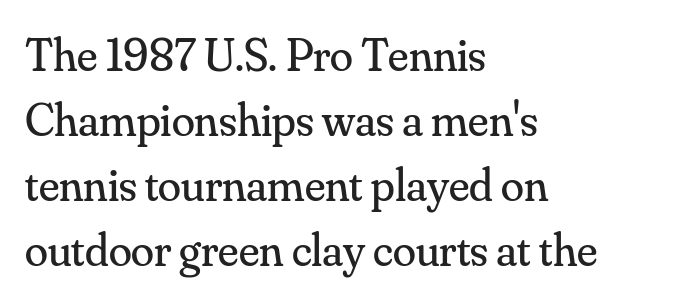
The image shows 47 px regular-weight serif type, upright; set left-aligned, normal line spacing (1.38x), normal letter spacing, not underlined; medium stroke contrast and a small x-height.
